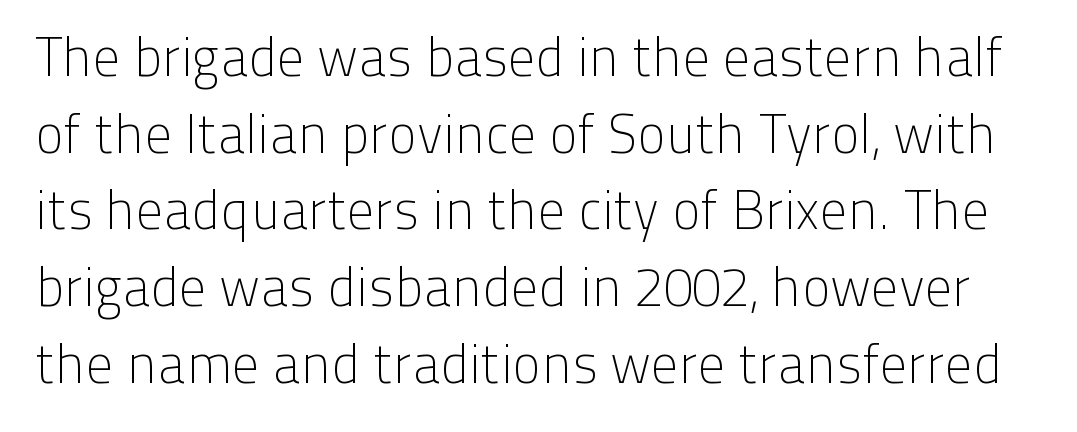
Caption: face not bold, strokes unweighted. The type is set solid horizontally, with unmodified tracking. Style check: upright. What's the leading like? Ordinary, nothing unusual. The rendering uses natural spacing where letterforms have individual widths.
